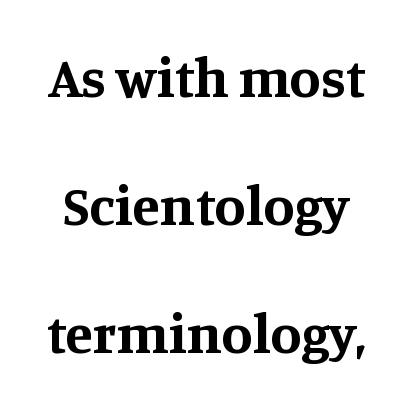
{"serif": "yes", "italic": "no", "bold": "yes", "weight": "bold", "width": "normal", "stroke_contrast": "medium", "x_height": "large", "monospaced": "no", "underline": "no", "line_spacing": "loose", "line_spacing_ratio": 2.29, "letter_spacing": "normal", "letter_spacing_em": 0.0, "glyph_px": 56}
